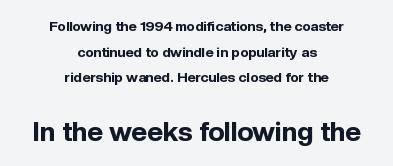
The image shows 27 px bold type, upright; set centered, line spacing 1.83x, normal letter spacing, not underlined; the second (bottom) block is 1.93x larger.
